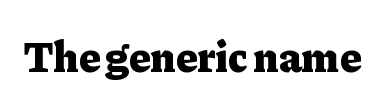
Q: Is the text bold? A: Yes.
Q: Is the text italic (slanted)? A: No, it is upright.
Q: Is the typeface a serif or a sans-serif typeface? A: Serif.
Q: Is the text underlined? A: No.
Q: Is the spacing between letters normal or unusually wide? A: Normal.
Q: Width (condensed, normal, or wide)? A: Normal.
Q: Stroke contrast? A: Low.
Q: x-height? A: Medium.
Q: Monospaced? A: No.
